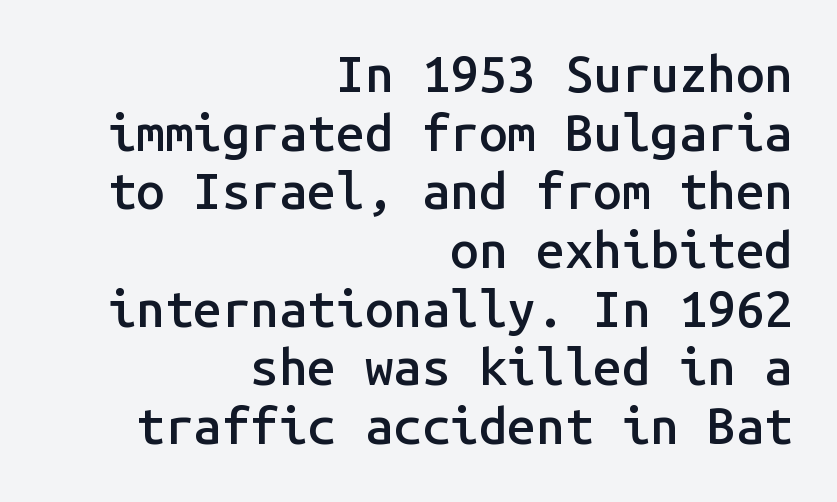
{"serif": "no", "italic": "no", "bold": "semi", "weight": "semibold", "width": "normal", "stroke_contrast": "low", "x_height": "medium", "monospaced": "yes", "underline": "no", "align": "right", "line_spacing": "tight", "line_spacing_ratio": 1.15, "letter_spacing": "normal", "letter_spacing_em": 0.0, "glyph_px": 51}
